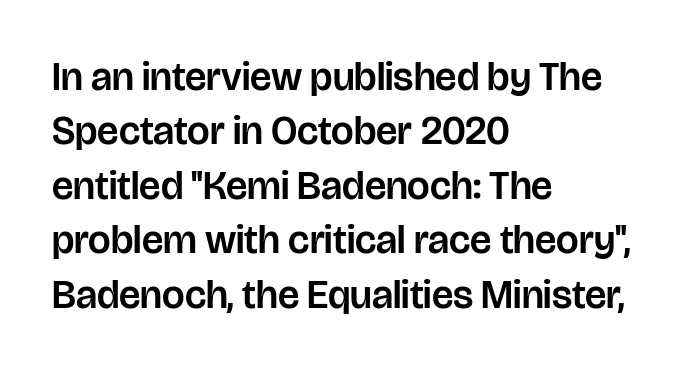
{"serif": "no", "italic": "no", "width": "normal", "stroke_contrast": "low", "x_height": "large", "monospaced": "no", "underline": "no", "align": "left", "line_spacing": "normal", "line_spacing_ratio": 1.36, "letter_spacing": "normal", "letter_spacing_em": 0.0, "glyph_px": 40}
